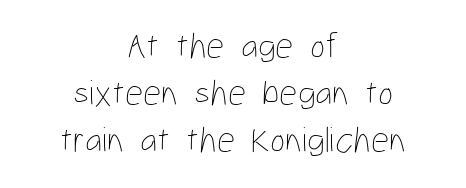
Typeset on center — no edge is straight. Designer's note — italics off, roman on. Is this a fixed-width face? No — the glyphs have proportional, varying widths. Vertical spacing — default. The gaps between neighbouring characters are ordinary and unremarkable.
